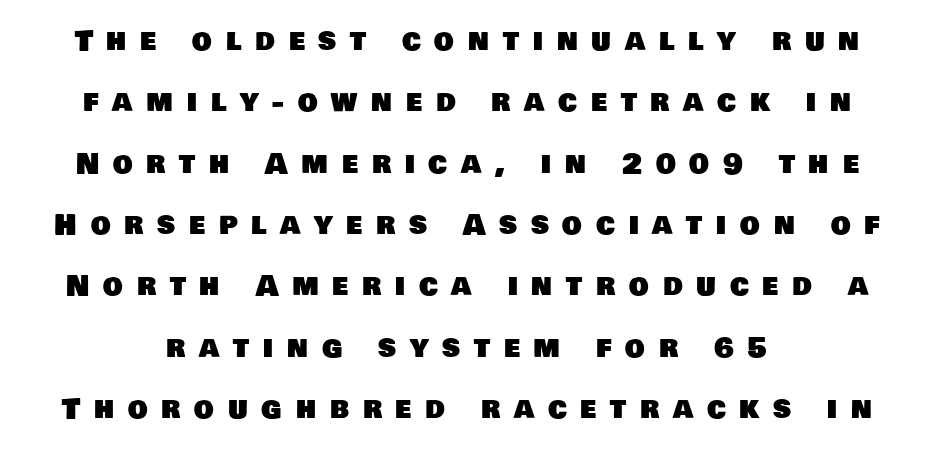
The image shows 28 px sans-serif type; set loose line spacing (2.19x), unusually wide letter spacing (+0.49 em), not underlined; low stroke contrast and a large x-height.
